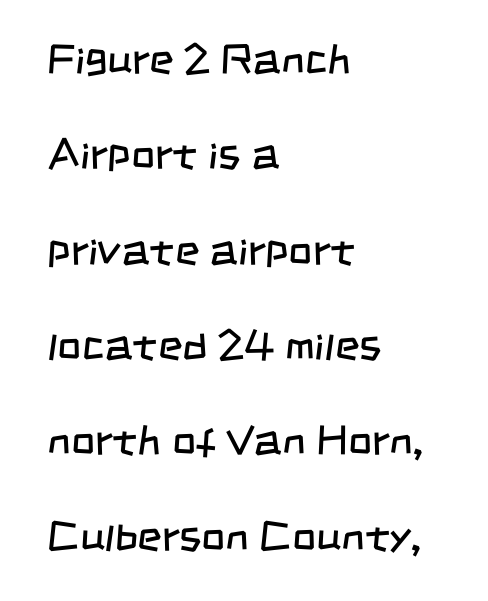
Is this a fixed-width face? No — the glyphs have proportional, varying widths. One glance says open: line gaps are wider than usual. Any mark beneath the type? The region is blank. Is this a heavy cut? Hardly; it is regular or lighter.
